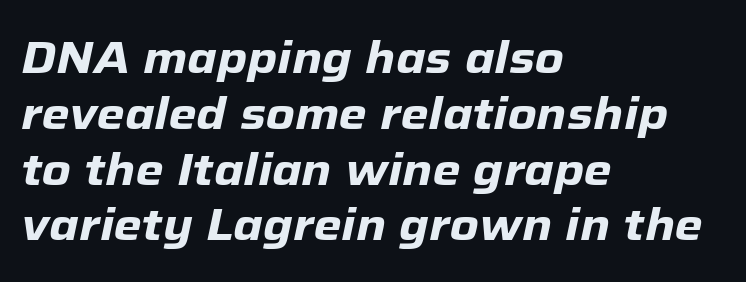
Heft: maximum for text — a bold. Is this a fixed-width face? No — the glyphs have proportional, varying widths. This is oblique type, the kind used for emphasis or titles. Teacher's note: observe the even left margin — that is flush-left alignment. Characters follow at the spacing the type designer built in.
